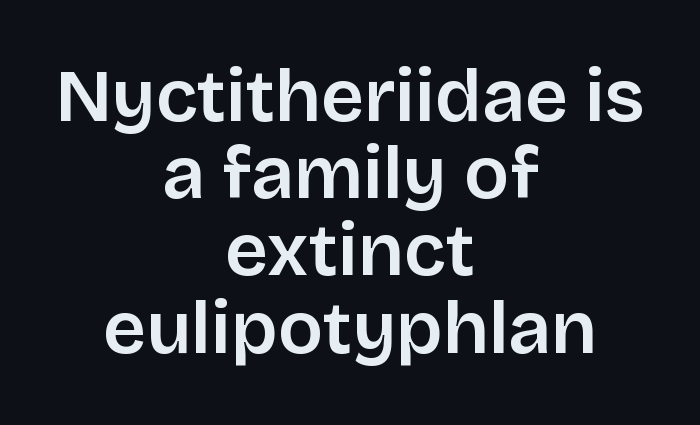
Q: Is the text italic (slanted)? A: No, it is upright.
Q: Is the typeface a serif or a sans-serif typeface? A: Sans-serif.
Q: Is the text underlined? A: No.
Q: How is the paragraph aligned? A: Centered.
Q: Is the spacing between letters normal or unusually wide? A: Normal.
Q: Is the spacing between lines tight, normal or loose? A: Tight.
Q: Width (condensed, normal, or wide)? A: Normal.
Q: Stroke contrast? A: Low.
Q: x-height? A: Large.
Q: Monospaced? A: No.
